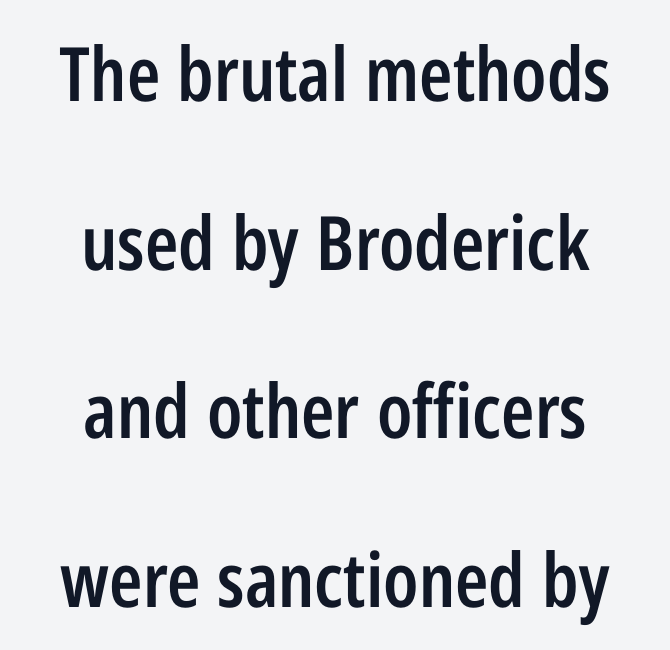
Is there much room between lines? Yes — plenty of vertical air separates them. A typesetter would mark this as roman, not italic. These lines keep a tight, regular rhythm from letter to letter. Weight: semibold (demi).
